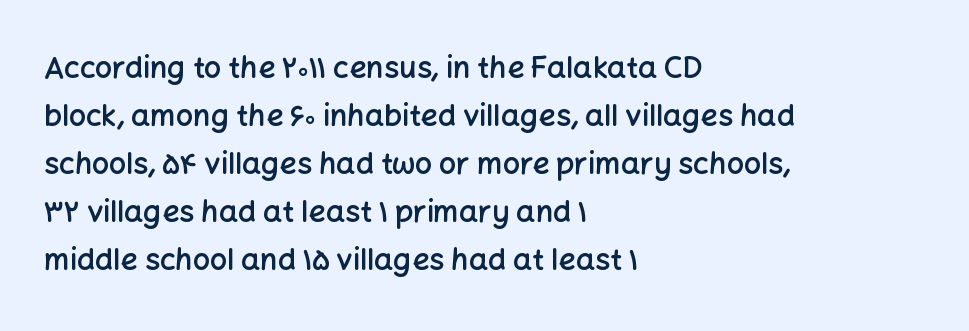
The image shows 30 px semibold sans-serif type, upright; set left-aligned, normal line spacing (1.6x), normal letter spacing, not underlined; low stroke contrast and a medium x-height.
